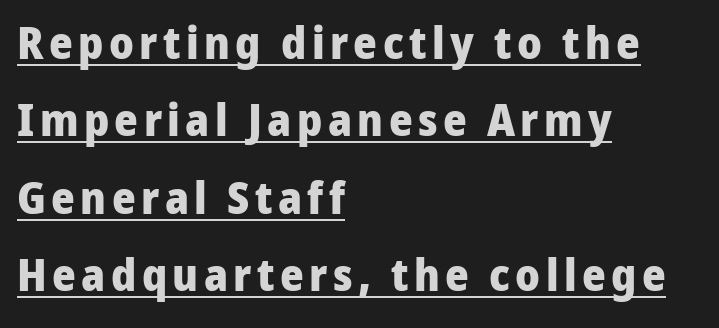
Q: Is the text bold? A: Yes.
Q: Is the text italic (slanted)? A: No, it is upright.
Q: Is the typeface a serif or a sans-serif typeface? A: Sans-serif.
Q: Is the text underlined? A: Yes.
Q: How is the paragraph aligned? A: Left-aligned.
Q: Width (condensed, normal, or wide)? A: Normal.
Q: Stroke contrast? A: Low.
Q: x-height? A: Medium.
Q: Monospaced? A: No.
